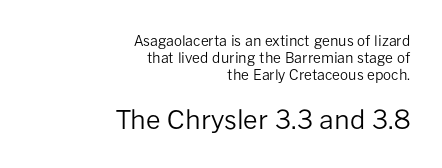
{"italic": "no", "bold": "no", "underline": "no", "align": "right", "line_spacing_ratio": 1.2, "letter_spacing": "normal", "letter_spacing_em": 0.0, "larger_block": "second", "size_ratio": 1.86, "glyph_px": 26}
